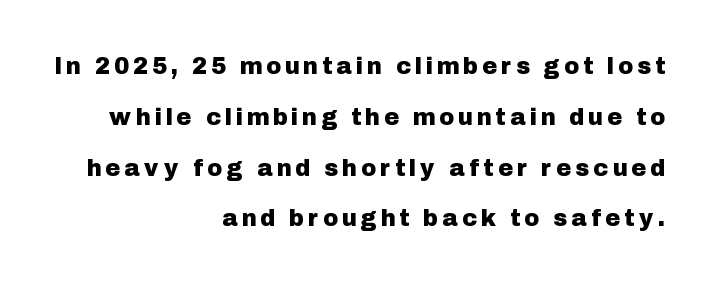
No italicization has been applied; the sample stays upright. In CSS terms this would be text-align: right. How are the letters spaced? Widely, with obvious added tracking. The glyphs are unaccompanied by any horizontal stroke below them. A typesetter would call this leading open, well beyond the default.
